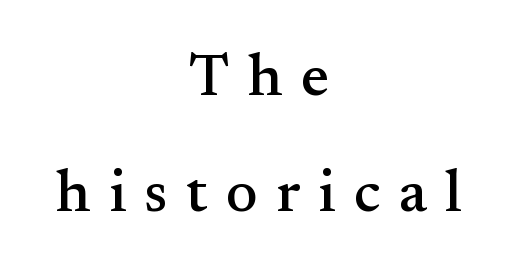
Typographically, this falls in the serif category. Between one letter and the next there's a generous, obvious gap. Note the varied advance widths — an 'i' is clearly narrower than an 'm'. The paragraph has two soft edges and a firm central axis. The specimen omits any rule beneath the text block's lines. The vertical gap from one line to the next is large.
